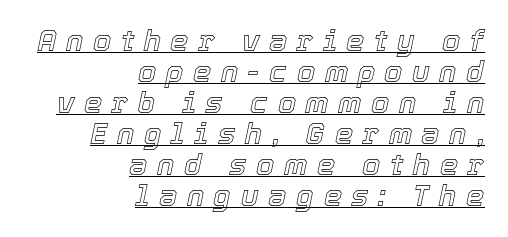
The lines are quadded right. The text carries the slant typical of an italic or oblique font. Quick note: underline on. Honestly, the letter spacing is so wide it's the main thing you notice.
